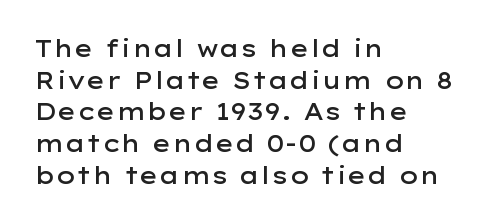
How would I describe the line gaps? Plain and ordinary. A fair bit of extra ink — the face is semibold, not bold. Check the space under the baseline: it is left empty. Style check: upright.
